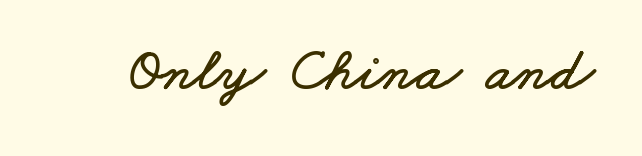
Q: Is the text underlined? A: No.
Q: Is the spacing between letters normal or unusually wide? A: Normal.
Q: Width (condensed, normal, or wide)? A: Wide.
Q: Stroke contrast? A: Low.
Q: x-height? A: Small.
Q: Monospaced? A: No.
